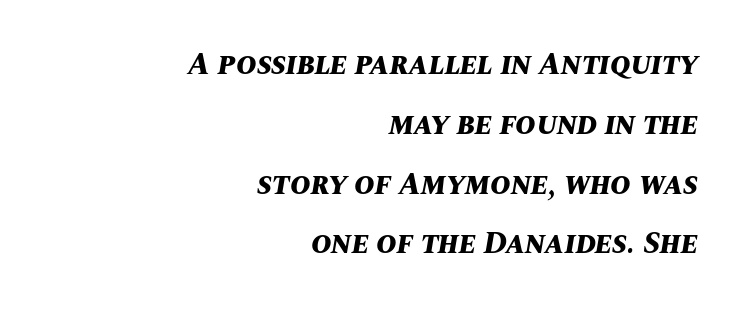
Q: Is the text bold? A: Yes.
Q: Is the text italic (slanted)? A: Yes, it leans right by about 10 degrees.
Q: Is the text underlined? A: No.
Q: How is the paragraph aligned? A: Right-aligned.
Q: Is the spacing between letters normal or unusually wide? A: Normal.
Q: Is the spacing between lines tight, normal or loose? A: Loose.
Q: Width (condensed, normal, or wide)? A: Normal.
Q: Stroke contrast? A: Medium.
Q: x-height? A: Large.
Q: Monospaced? A: No.
